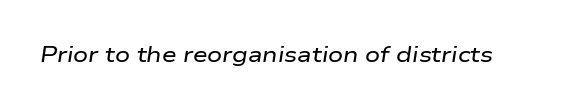
{"italic": "yes", "lean": "right", "slant_degrees": 9, "underline": "no", "letter_spacing": "normal", "letter_spacing_em": 0.0, "glyph_px": 21}
